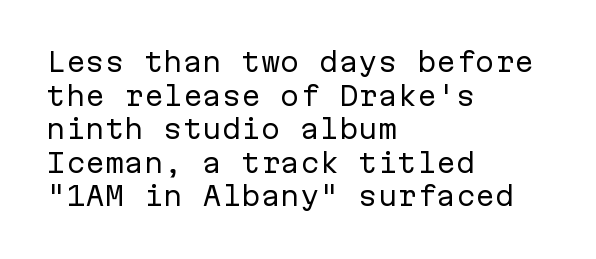
Interline gaps are of average width in this sample. In terms of posture, this sample is upright. Teacher's note: observe the even left margin — that is flush-left alignment. The cut favours lightness, reaching ordinary text weight at its darkest.
